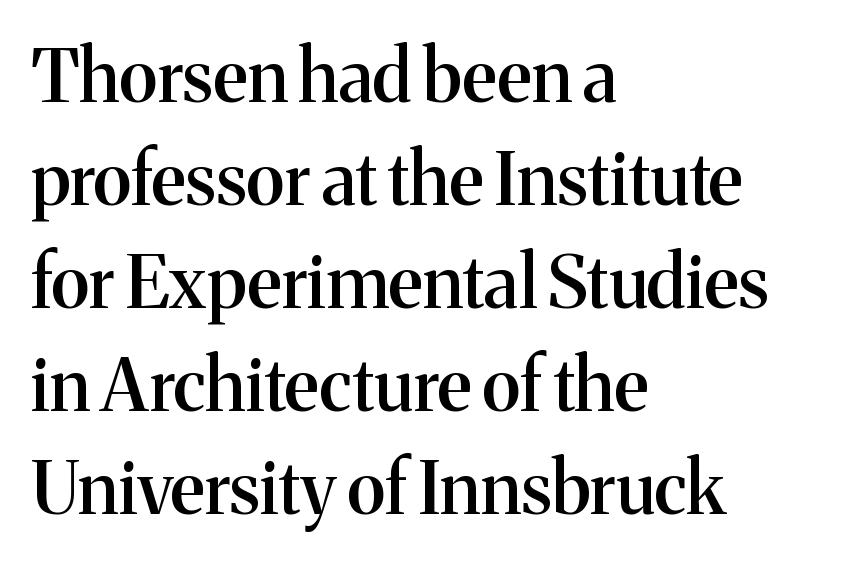
Q: Is the text bold? A: Semi-bold.
Q: Is the text italic (slanted)? A: No, it is upright.
Q: Is the typeface a serif or a sans-serif typeface? A: Serif.
Q: Is the text underlined? A: No.
Q: How is the paragraph aligned? A: Left-aligned.
Q: Is the spacing between letters normal or unusually wide? A: Normal.
Q: Is the spacing between lines tight, normal or loose? A: Normal.
Q: Width (condensed, normal, or wide)? A: Normal.
Q: Stroke contrast? A: Medium.
Q: x-height? A: Medium.
Q: Monospaced? A: No.
